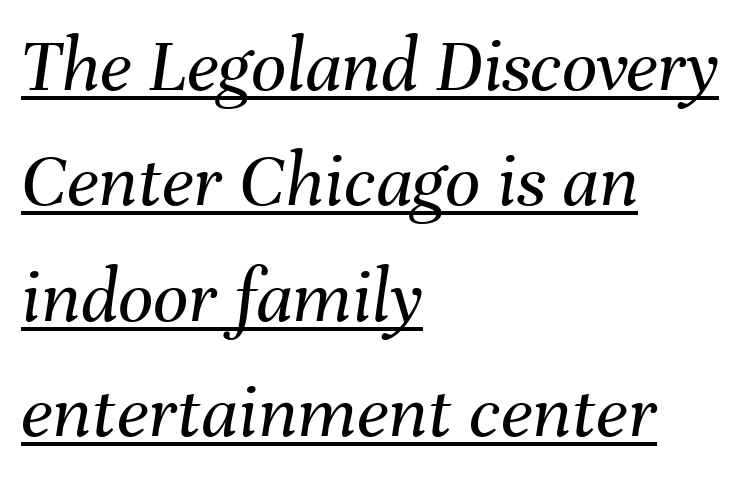
Slanted lettering throughout. Honestly, the underline is the first thing you notice here. In terms of leading, this rendering sits right in the middle. These lines stack with their left ends in a neat column.
